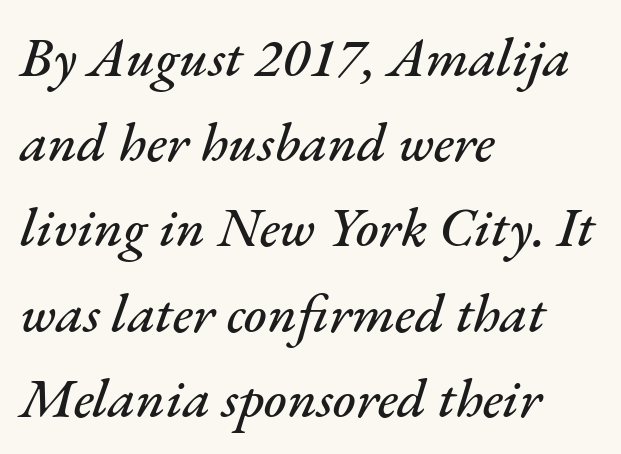
Q: Is the text italic (slanted)? A: Yes, it leans right by about 17 degrees.
Q: Is the text underlined? A: No.
Q: How is the paragraph aligned? A: Left-aligned.
Q: Is the spacing between letters normal or unusually wide? A: Normal.
Q: Is the spacing between lines tight, normal or loose? A: Normal.
Q: Width (condensed, normal, or wide)? A: Normal.
Q: Stroke contrast? A: Medium.
Q: x-height? A: Small.
Q: Monospaced? A: No.
